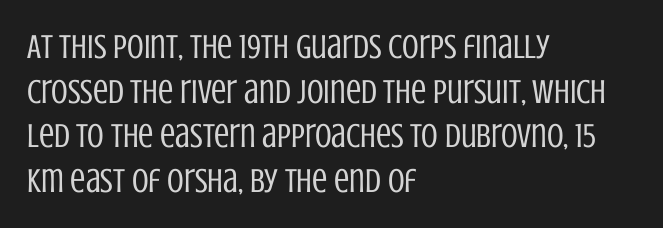
Q: Is the text bold? A: No.
Q: Is the text italic (slanted)? A: No, it is upright.
Q: Is the typeface a serif or a sans-serif typeface? A: Sans-serif.
Q: Is the text underlined? A: No.
Q: How is the paragraph aligned? A: Left-aligned.
Q: Is the spacing between letters normal or unusually wide? A: Normal.
Q: Is the spacing between lines tight, normal or loose? A: Normal.
Q: Width (condensed, normal, or wide)? A: Condensed.
Q: Stroke contrast? A: Low.
Q: x-height? A: Large.
Q: Monospaced? A: No.
